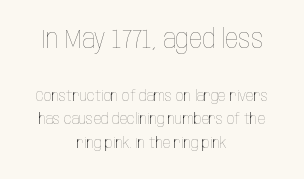
Honestly, the letter spacing is just normal — you wouldn't notice it. Plain, unruled lines of type. Which chunk is bigger? The first one — the top block dwarfs the bottom. Weight: not bold — regular or lighter.
